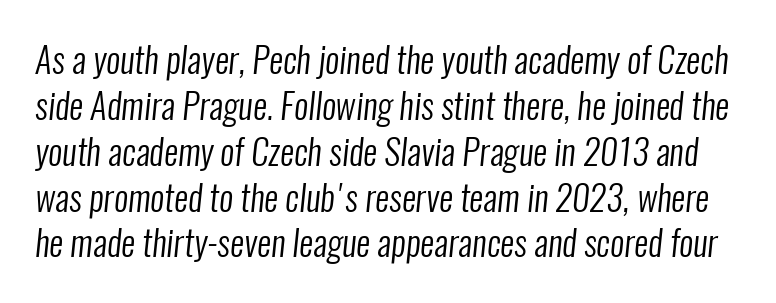
{"serif": "no", "bold": "no", "weight": "regular", "width": "condensed", "stroke_contrast": "low", "x_height": "medium", "monospaced": "no", "underline": "no", "line_spacing": "normal", "line_spacing_ratio": 1.31, "letter_spacing": "normal", "letter_spacing_em": 0.0, "glyph_px": 35}
